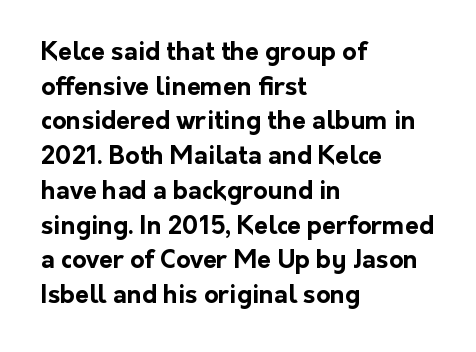
The type sits square on the baseline with zero lean. Summary of weight: heavy, a full bold. Rule under the text: the space is simply empty. Is the letter spacing exaggerated? No — it looks like the ordinary default.
